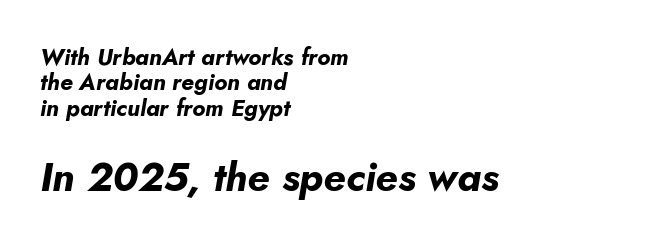
{"italic": "yes", "lean": "right", "slant_degrees": 5, "bold": "yes", "weight": "bold", "width": "normal", "stroke_contrast": "low", "x_height": "small", "monospaced": "no", "underline": "no", "align": "left", "line_spacing": "tight", "line_spacing_ratio": 1.1, "letter_spacing": "normal", "letter_spacing_em": 0.0, "larger_block": "second", "size_ratio": 1.74, "glyph_px": 40}
